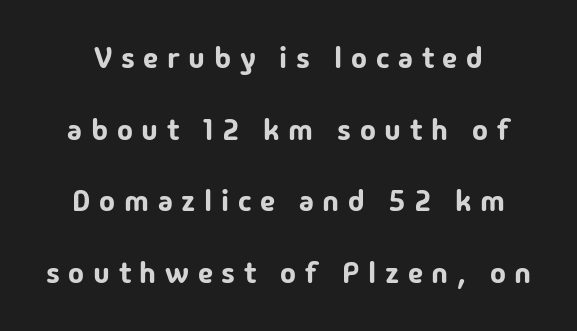
The image shows 30 px sans-serif type, upright; set loose line spacing (2.39x), unusually wide letter spacing (+0.29 em), not underlined; low stroke contrast and a medium x-height.
